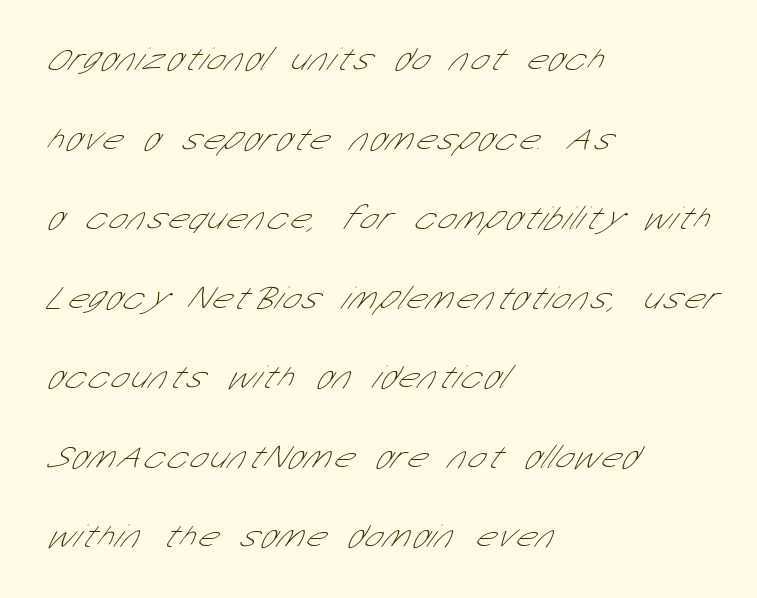
The image shows 33 px thin, condensed sans-serif type; set left-aligned, loose line spacing (2.41x), not underlined; low stroke contrast and a medium x-height.
